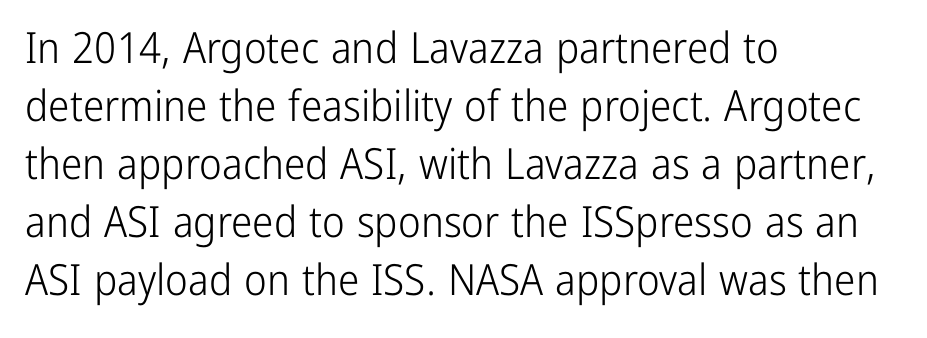
The image shows 43 px light, condensed sans-serif type, upright; set left-aligned, normal line spacing (1.35x), normal letter spacing, not underlined; low stroke contrast and a medium x-height.
